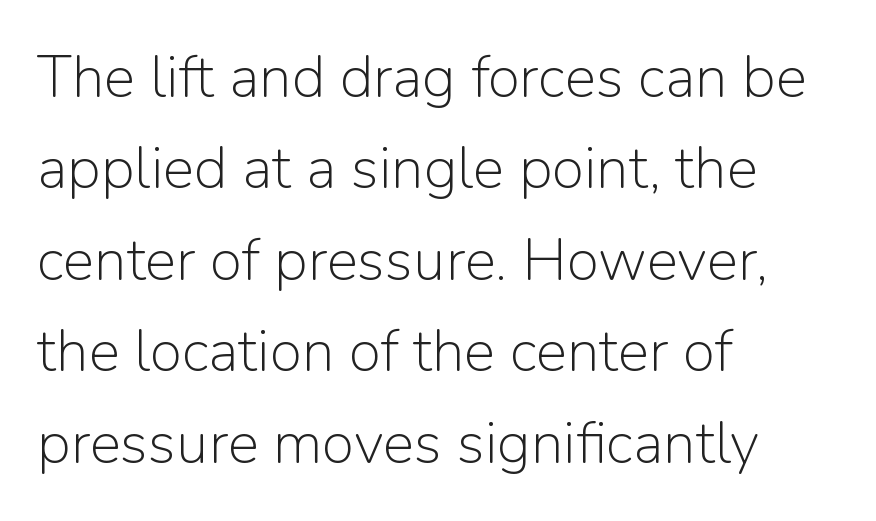
Q: Is the text bold? A: No.
Q: Is the text italic (slanted)? A: No, it is upright.
Q: Is the typeface a serif or a sans-serif typeface? A: Sans-serif.
Q: Is the text underlined? A: No.
Q: How is the paragraph aligned? A: Left-aligned.
Q: Is the spacing between letters normal or unusually wide? A: Normal.
Q: Is the spacing between lines tight, normal or loose? A: Normal.
Q: Width (condensed, normal, or wide)? A: Normal.
Q: Stroke contrast? A: Low.
Q: x-height? A: Medium.
Q: Monospaced? A: No.
